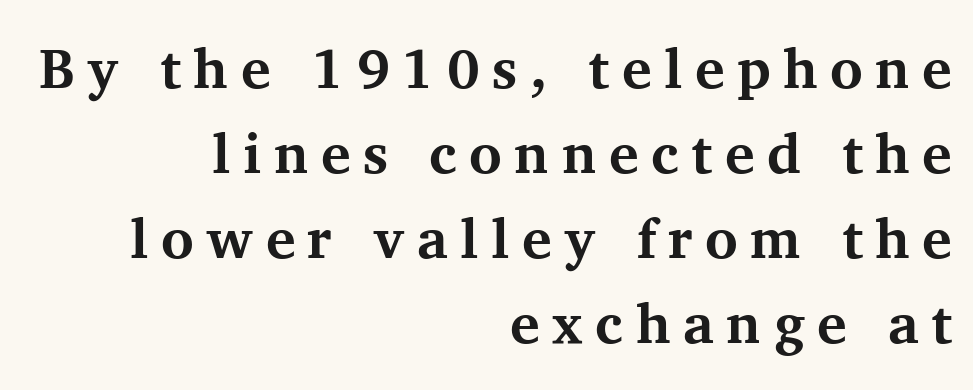
{"serif": "yes", "italic": "no", "bold": "yes", "weight": "bold", "width": "normal", "stroke_contrast": "medium", "x_height": "medium", "monospaced": "no", "underline": "no", "align": "right", "line_spacing": "normal", "line_spacing_ratio": 1.52, "letter_spacing": "wide", "letter_spacing_em": 0.22, "glyph_px": 56}
